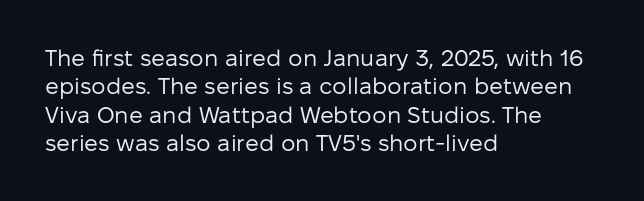
The image shows 23 px text type, upright; set left-aligned, line spacing 1.23x, normal letter spacing, not underlined.
